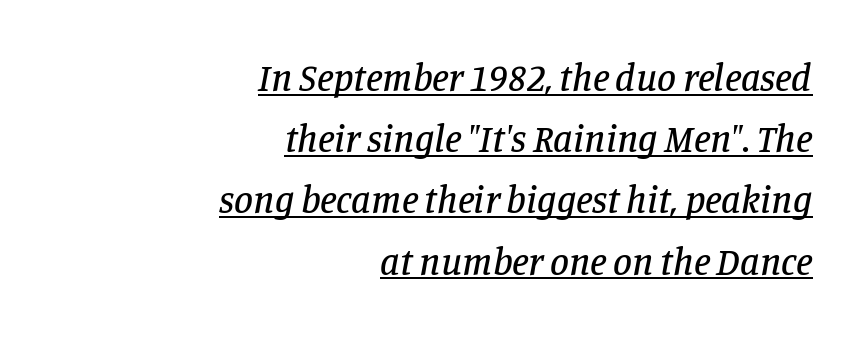
{"serif": "yes", "italic": "yes", "lean": "right", "slant_degrees": 11, "width": "normal", "stroke_contrast": "low", "x_height": "large", "monospaced": "no", "underline": "yes", "align": "right", "line_spacing": "normal", "line_spacing_ratio": 1.61, "letter_spacing": "normal", "letter_spacing_em": 0.0, "glyph_px": 38}
